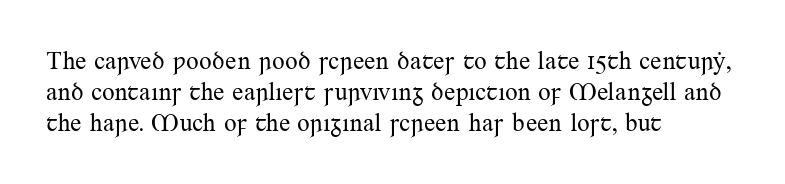
{"italic": "no", "bold": "no", "underline": "no", "align": "left", "line_spacing_ratio": 1.24, "letter_spacing": "normal", "letter_spacing_em": 0.0, "glyph_px": 25}
